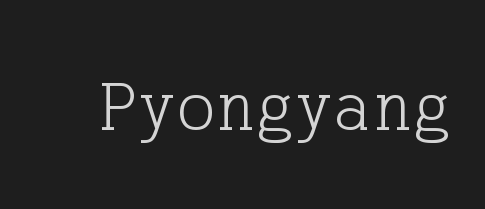
Q: Is the text bold? A: No.
Q: Is the text italic (slanted)? A: No, it is upright.
Q: Is the typeface a serif or a sans-serif typeface? A: Serif.
Q: Is the text underlined? A: No.
Q: Is the spacing between letters normal or unusually wide? A: Normal.
Q: Width (condensed, normal, or wide)? A: Normal.
Q: Stroke contrast? A: Low.
Q: x-height? A: Medium.
